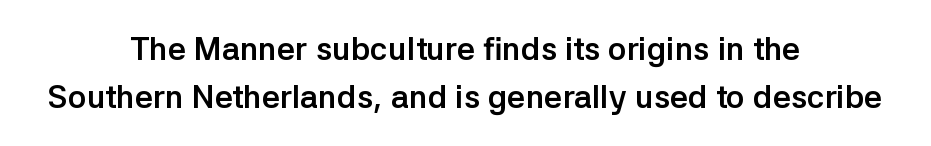
Q: Is the text bold? A: Yes.
Q: Is the text italic (slanted)? A: No, it is upright.
Q: Is the typeface a serif or a sans-serif typeface? A: Sans-serif.
Q: Is the text underlined? A: No.
Q: How is the paragraph aligned? A: Centered.
Q: Is the spacing between letters normal or unusually wide? A: Normal.
Q: Is the spacing between lines tight, normal or loose? A: Normal.
Q: Width (condensed, normal, or wide)? A: Normal.
Q: Stroke contrast? A: Low.
Q: x-height? A: Medium.
Q: Monospaced? A: No.
